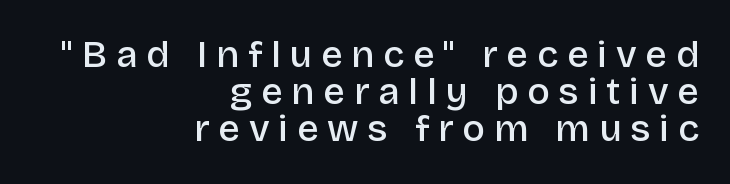
{"serif": "no", "italic": "no", "bold": "semi", "weight": "semibold", "width": "normal", "stroke_contrast": "low", "x_height": "large", "monospaced": "no", "underline": "no", "align": "right", "line_spacing": "tight", "line_spacing_ratio": 0.98, "letter_spacing": "wide", "letter_spacing_em": 0.23, "glyph_px": 38}
